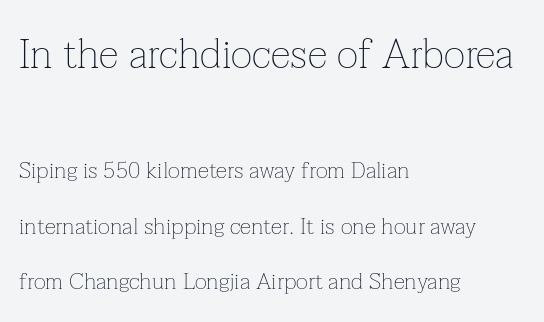
Q: Is the text bold? A: No.
Q: Is the text italic (slanted)? A: No, it is upright.
Q: Is the typeface a serif or a sans-serif typeface? A: Serif.
Q: Is the text underlined? A: No.
Q: How is the paragraph aligned? A: Left-aligned.
Q: Is the spacing between letters normal or unusually wide? A: Normal.
Q: Is the spacing between lines tight, normal or loose? A: Loose.
Q: Which block of text is set in a larger size, the first (top) or the second (bottom)? A: The first (top) one.
Q: Width (condensed, normal, or wide)? A: Normal.
Q: Stroke contrast? A: Low.
Q: x-height? A: Medium.
Q: Monospaced? A: No.
